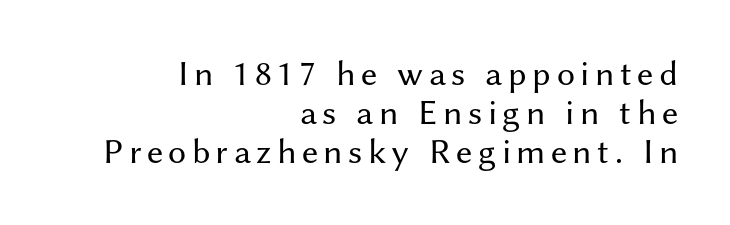
The image shows 36 px regular-weight sans-serif type, upright; set right-aligned, tight line spacing (1.09x), not underlined; medium stroke contrast and a medium x-height.
